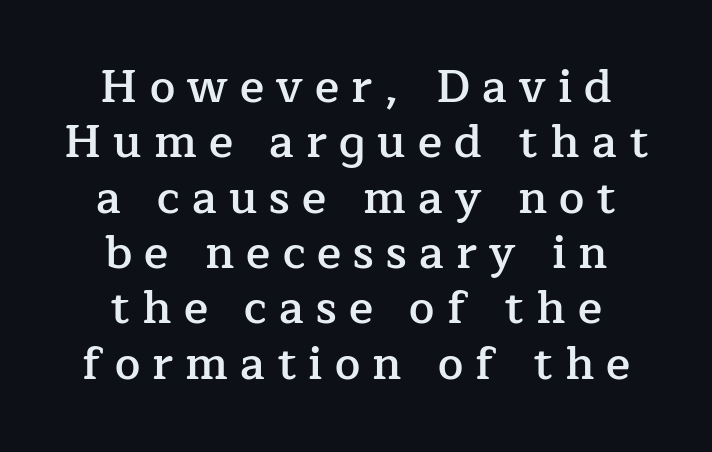
Slightly chunky letters — semibold, I'd say, not full bold. Serif or sans? Serif — the stroke terminals have little feet. The rendering positions every line midway between the sides. The foot of each line stays bare and open. The line texture is sparse and dotted thanks to wide tracking.
